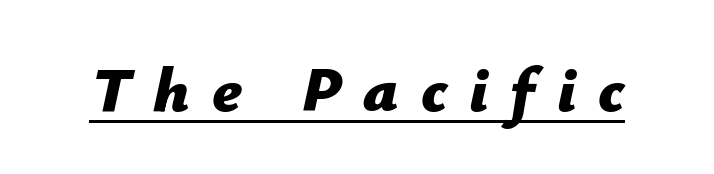
Proportional: the letters do not fall into vertical columns. Short note: letters widely spaced. Compared with an ordinary text face, these strokes are far heavier — a full bold. Does the lettering tilt? It does — this is italic. Has an underline been added? It has.
